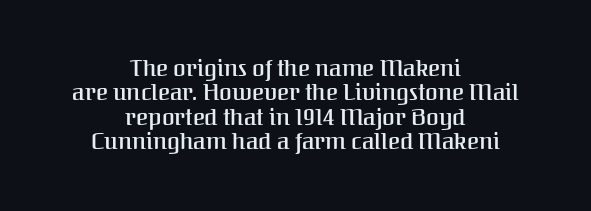
{"italic": "no", "bold": "semi", "underline": "no", "align": "center", "line_spacing": "tight", "line_spacing_ratio": 1.06, "letter_spacing": "normal", "letter_spacing_em": 0.0, "glyph_px": 23}
